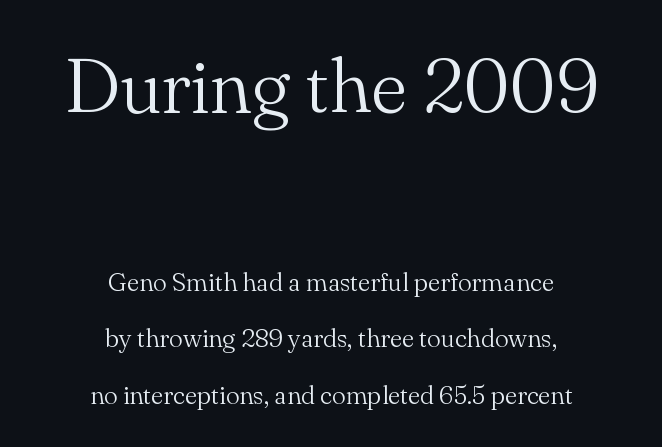
The image shows 77 px light serif type, upright; set centered, loose line spacing (2.17x), normal letter spacing, not underlined; the first (top) block is 2.96x larger; medium stroke contrast and a small x-height.
